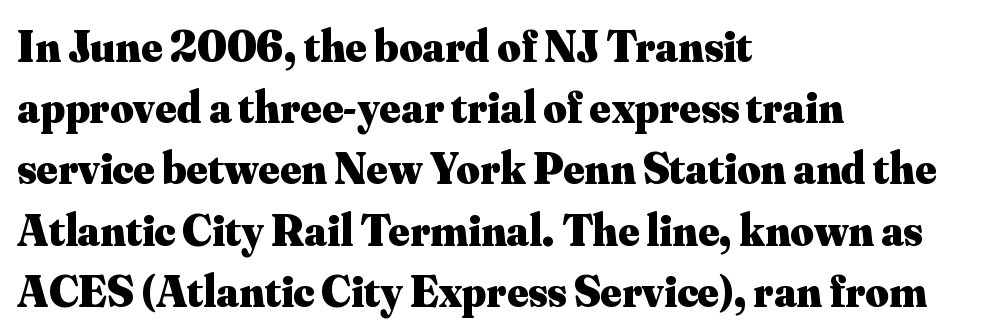
The image shows 45 px heavy serif type, upright; set left-aligned, normal line spacing (1.36x), normal letter spacing, not underlined; medium stroke contrast and a small x-height.
